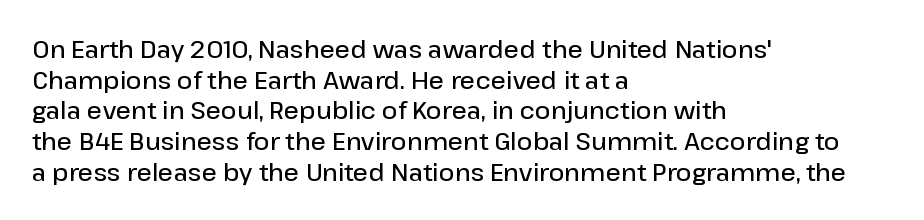
The image shows 24 px text type, upright; set left-aligned, normal line spacing (1.28x), normal letter spacing, not underlined.
